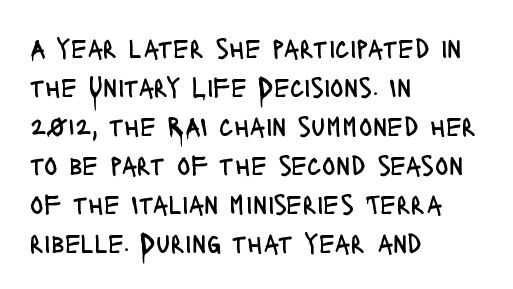
Q: Is the text bold? A: No.
Q: Is the text italic (slanted)? A: No, it is upright.
Q: Is the typeface a serif or a sans-serif typeface? A: Sans-serif.
Q: Is the text underlined? A: No.
Q: How is the paragraph aligned? A: Left-aligned.
Q: Is the spacing between letters normal or unusually wide? A: Normal.
Q: Is the spacing between lines tight, normal or loose? A: Normal.
Q: Width (condensed, normal, or wide)? A: Condensed.
Q: Stroke contrast? A: Low.
Q: x-height? A: Large.
Q: Monospaced? A: No.
